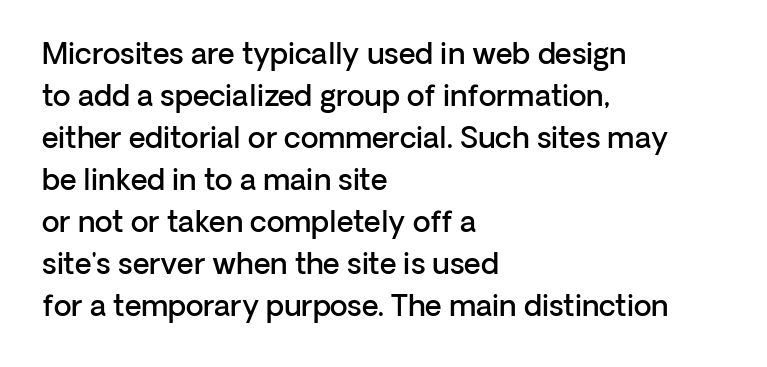
The image shows 29 px semibold sans-serif type, upright; set left-aligned, normal line spacing (1.45x), normal letter spacing, not underlined; low stroke contrast and a medium x-height.
